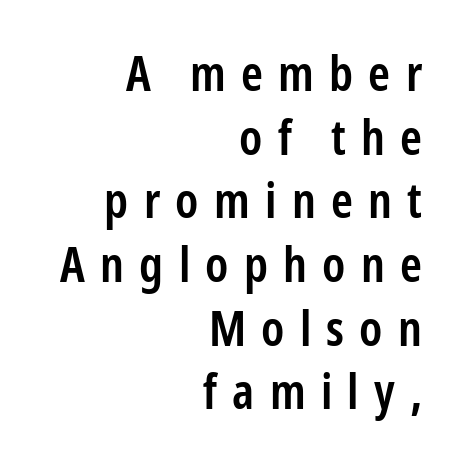
{"serif": "no", "italic": "no", "bold": "semi", "weight": "semibold", "width": "condensed", "stroke_contrast": "low", "x_height": "medium", "monospaced": "no", "underline": "no", "align": "right", "line_spacing": "normal", "line_spacing_ratio": 1.3, "letter_spacing": "wide", "letter_spacing_em": 0.31, "glyph_px": 49}
